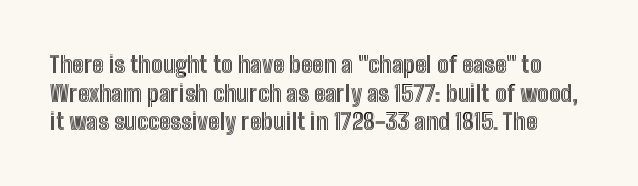
Q: Is the text italic (slanted)? A: No, it is upright.
Q: Is the text underlined? A: No.
Q: Is the spacing between letters normal or unusually wide? A: Normal.
Q: Is the spacing between lines tight, normal or loose? A: Normal.
